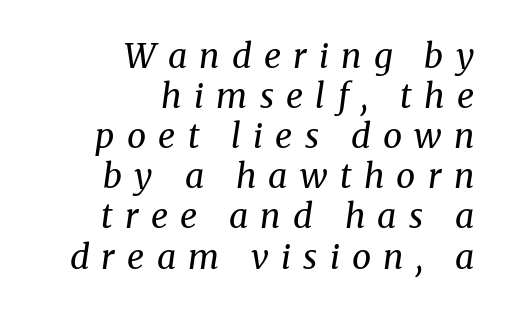
Q: Is the text bold? A: No.
Q: Is the text italic (slanted)? A: Yes, it leans right by about 8 degrees.
Q: Is the typeface a serif or a sans-serif typeface? A: Serif.
Q: Is the text underlined? A: No.
Q: How is the paragraph aligned? A: Right-aligned.
Q: Is the spacing between letters normal or unusually wide? A: Unusually wide.
Q: Width (condensed, normal, or wide)? A: Normal.
Q: Stroke contrast? A: Medium.
Q: x-height? A: Medium.
Q: Monospaced? A: No.
